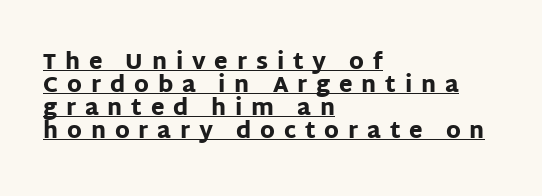
{"italic": "no", "bold": "yes", "underline": "yes", "align": "left", "line_spacing": "tight", "line_spacing_ratio": 1.04, "letter_spacing": "wide", "letter_spacing_em": 0.4, "glyph_px": 22}
